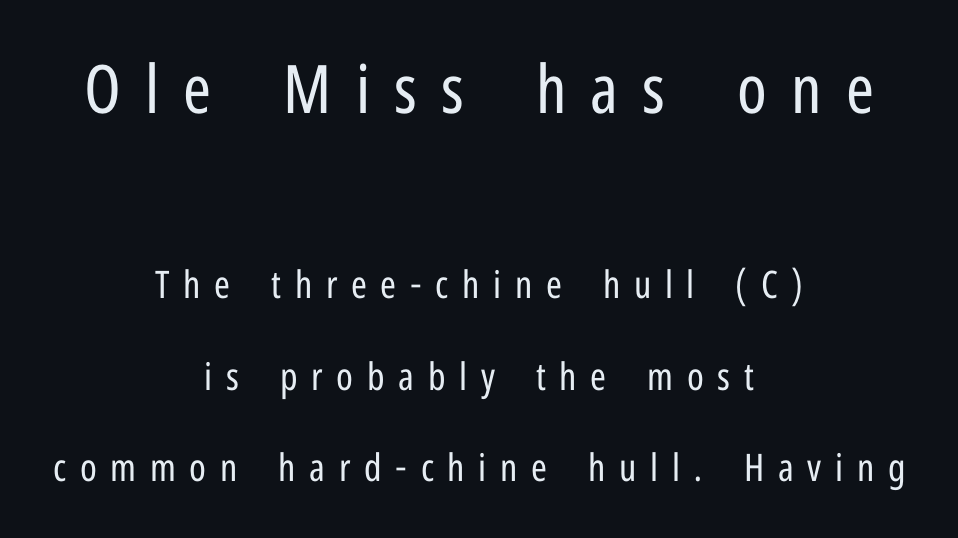
Quick note: not italic, upright. The weight would be labelled regular, book, light, or lighter still. Does the leading feel generous? Absolutely, it's lavish. Unlike a traditional serif, this face leaves its strokes unadorned.
